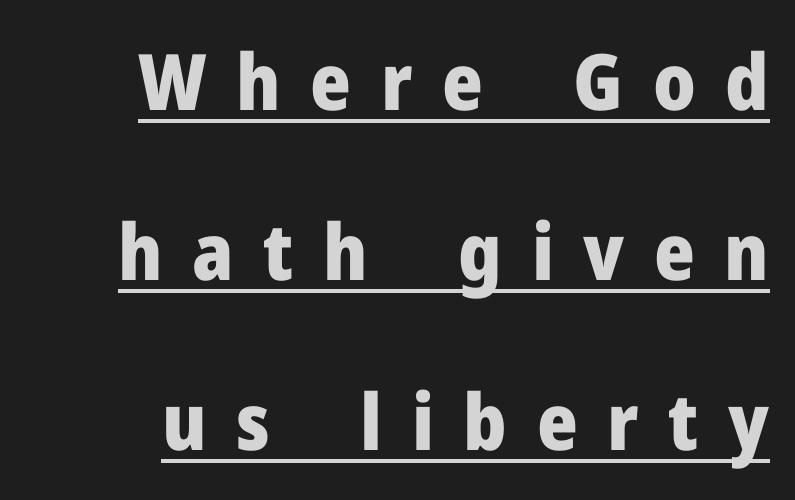
The image shows 78 px heavy sans-serif type, upright; set right-aligned, loose line spacing (2.18x), unusually wide letter spacing (+0.38 em), underlined; low stroke contrast and a medium x-height.
